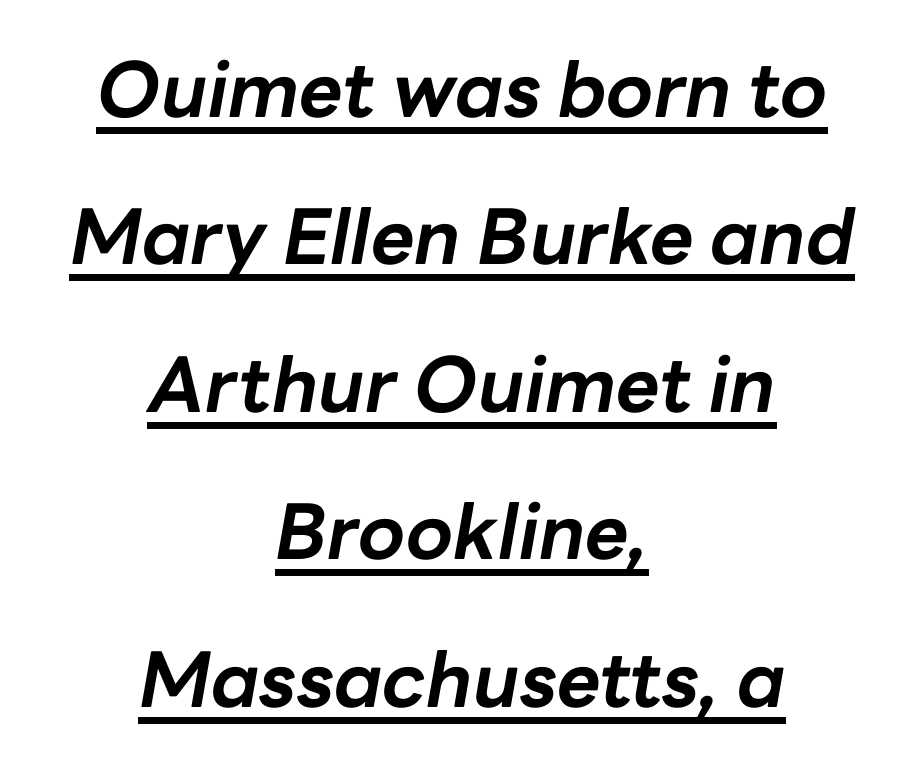
{"italic": "yes", "lean": "right", "slant_degrees": 10, "bold": "yes", "weight": "bold", "width": "normal", "stroke_contrast": "low", "x_height": "medium", "monospaced": "no", "underline": "yes", "align": "center", "line_spacing": "loose", "line_spacing_ratio": 1.94, "letter_spacing": "normal", "letter_spacing_em": 0.0, "glyph_px": 76}
